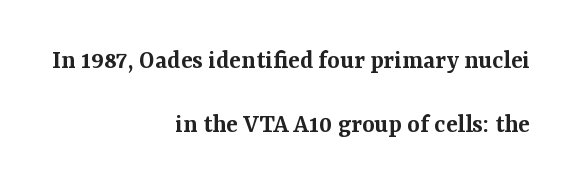
The image shows 27 px text type, upright; set right-aligned, loose line spacing (2.37x), normal letter spacing, not underlined.
